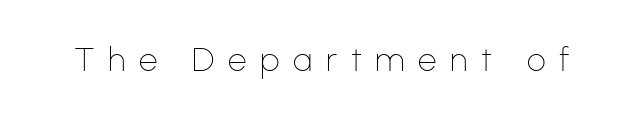
Q: Is the text bold? A: No.
Q: Is the text italic (slanted)? A: No, it is upright.
Q: Is the typeface a serif or a sans-serif typeface? A: Sans-serif.
Q: Is the text underlined? A: No.
Q: Is the spacing between letters normal or unusually wide? A: Unusually wide.
Q: Width (condensed, normal, or wide)? A: Normal.
Q: Stroke contrast? A: Low.
Q: x-height? A: Medium.
Q: Monospaced? A: No.
